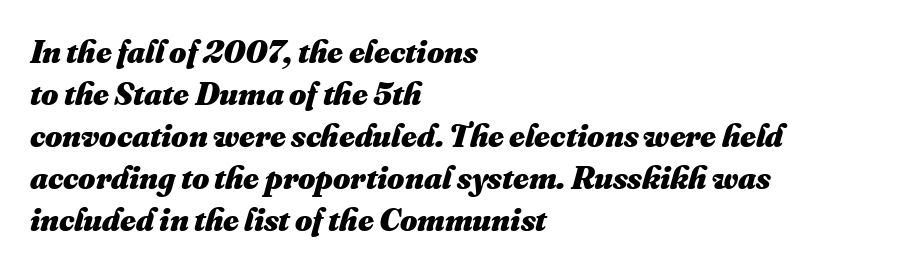
Q: Is the text bold? A: Yes.
Q: Is the text underlined? A: No.
Q: How is the paragraph aligned? A: Left-aligned.
Q: Is the spacing between letters normal or unusually wide? A: Normal.
Q: Is the spacing between lines tight, normal or loose? A: Normal.
Q: Width (condensed, normal, or wide)? A: Normal.
Q: Stroke contrast? A: Medium.
Q: x-height? A: Small.
Q: Monospaced? A: No.
